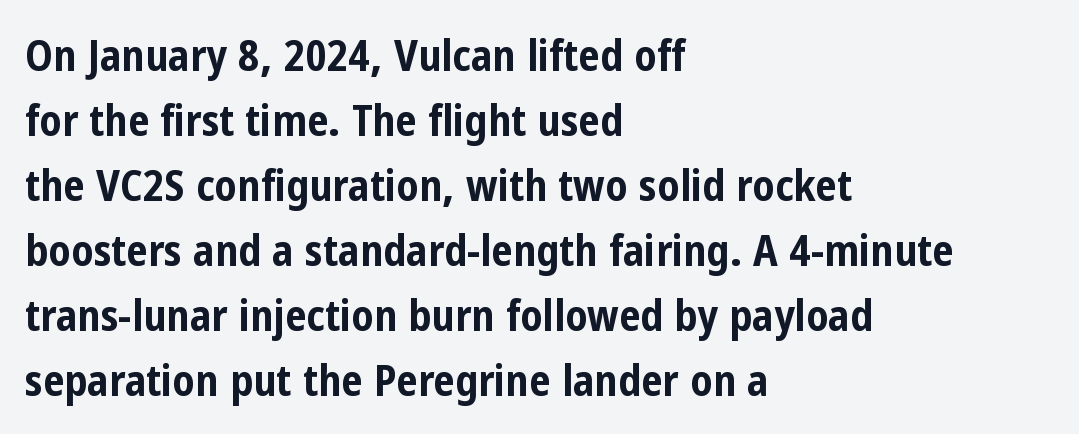
Nothing sits at the stroke ends, so this counts as sans-serif. The space between consecutive lines is moderate. When letters stand straight like this, we call the style roman or upright. How heavy is the stroke? Heavy — this is a bold. The tracking reads as untouched default to a designer's eye.
